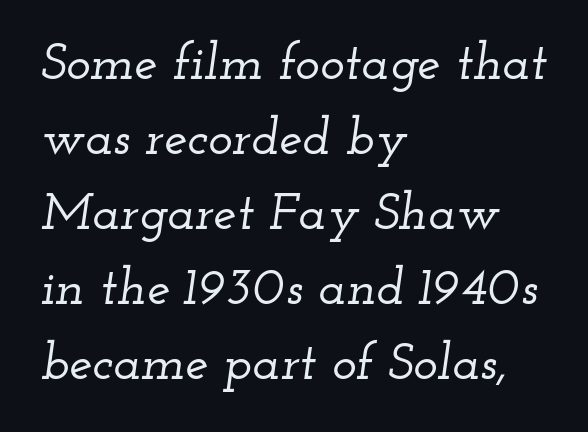
Q: Is the text italic (slanted)? A: Yes, it leans right by about 12 degrees.
Q: Is the typeface a serif or a sans-serif typeface? A: Serif.
Q: Is the text underlined? A: No.
Q: How is the paragraph aligned? A: Left-aligned.
Q: Is the spacing between letters normal or unusually wide? A: Normal.
Q: Is the spacing between lines tight, normal or loose? A: Normal.
Q: Width (condensed, normal, or wide)? A: Wide.
Q: Stroke contrast? A: Low.
Q: x-height? A: Small.
Q: Monospaced? A: No.
